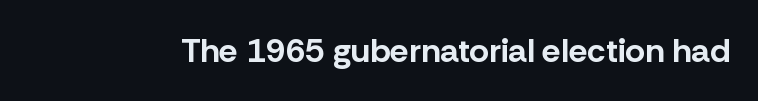
Q: Is the text bold? A: Yes.
Q: Is the text italic (slanted)? A: No, it is upright.
Q: Is the typeface a serif or a sans-serif typeface? A: Sans-serif.
Q: Is the text underlined? A: No.
Q: Is the spacing between letters normal or unusually wide? A: Normal.
Q: Width (condensed, normal, or wide)? A: Normal.
Q: Stroke contrast? A: Low.
Q: x-height? A: Medium.
Q: Monospaced? A: No.
